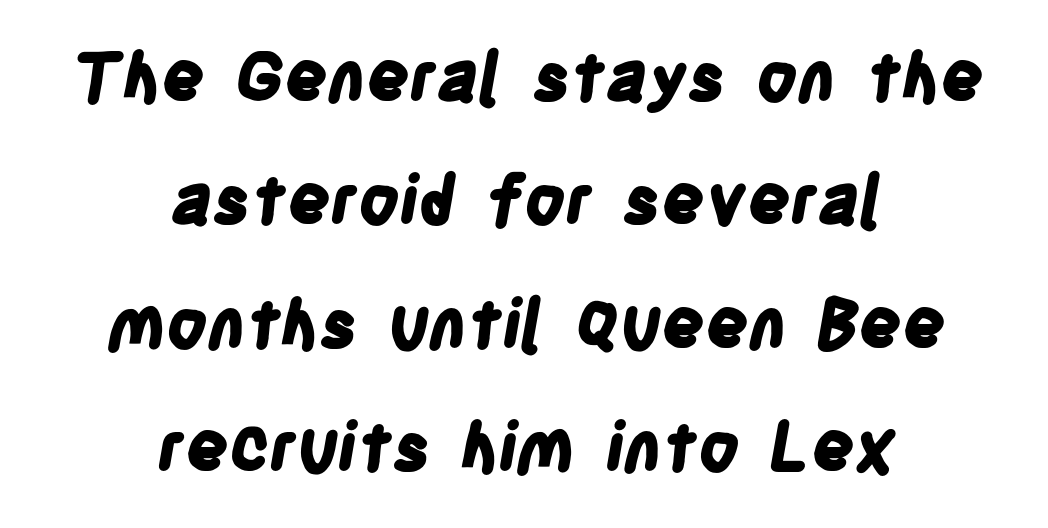
I'd describe the lettering as bold — thick and assertive. Descender tails drop into unmarked territory. Neither beginnings nor endings align; midpoints do. The letters advance in unequal steps, a hallmark of proportional type. You could call the tracking neutral — neither tight nor loose. What kind of face is this? One without serifs — a sans.
